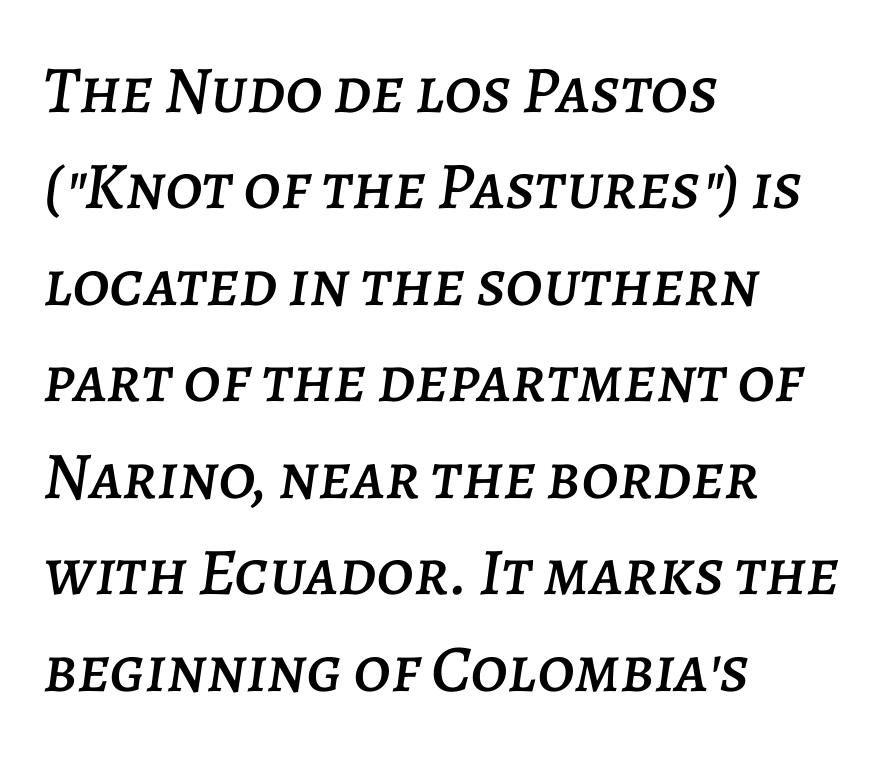
The image shows 67 px text type, italic (leaning right); set left-aligned, normal line spacing (1.44x), normal letter spacing, not underlined; low stroke contrast and a large x-height.
